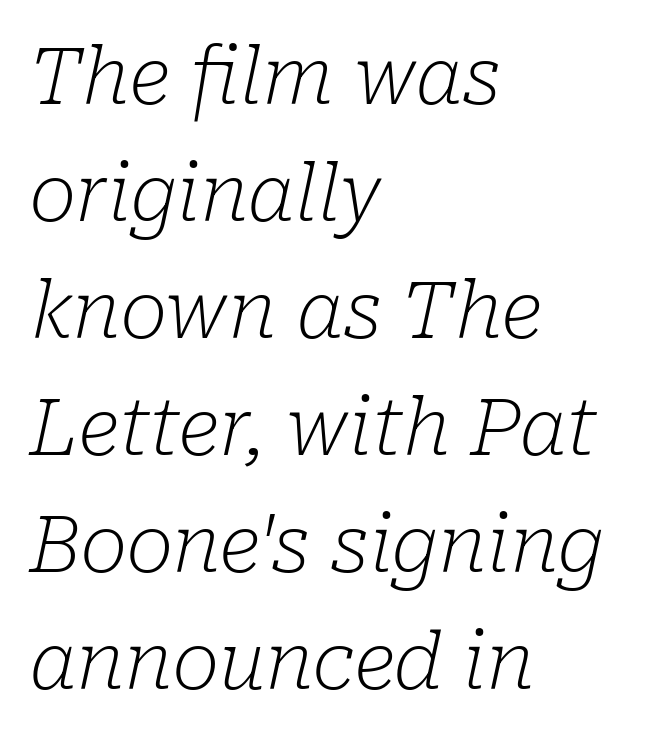
The image shows 79 px light serif type, italic (leaning right); set left-aligned, normal line spacing (1.48x), normal letter spacing, not underlined; low stroke contrast and a medium x-height.
